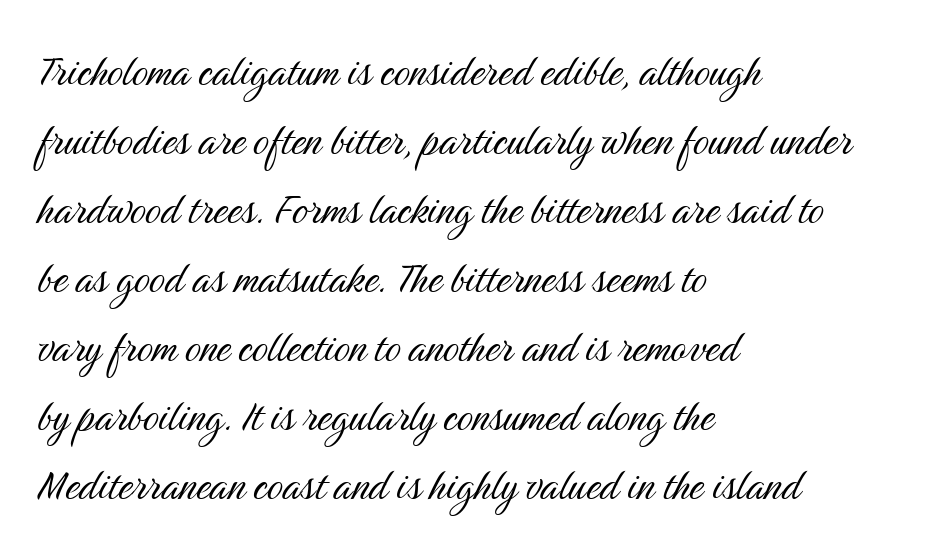
{"serif": "no", "bold": "no", "weight": "light", "width": "condensed", "stroke_contrast": "medium", "x_height": "medium", "monospaced": "no", "underline": "no", "align": "left", "line_spacing": "normal", "line_spacing_ratio": 1.38, "letter_spacing": "normal", "letter_spacing_em": 0.0, "glyph_px": 50}
